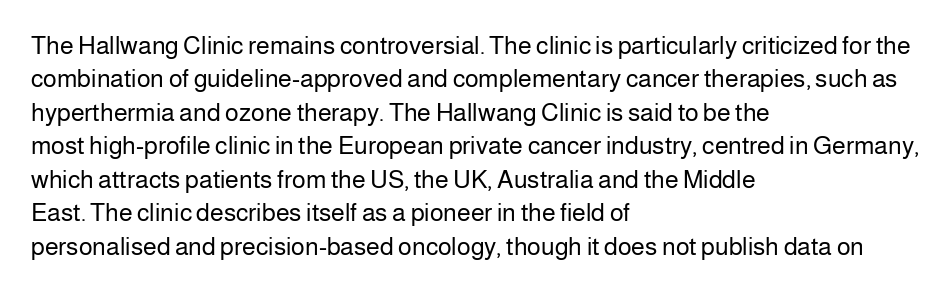
Notice how the stems are strictly vertical — no italics here. Clear beneath every line of the passage. Compared with typical paragraphs, the rows here are spaced about the same. The letters look calm and open, with moderate or lighter stems. Spacing between characters is what you'd get straight out of the box.
